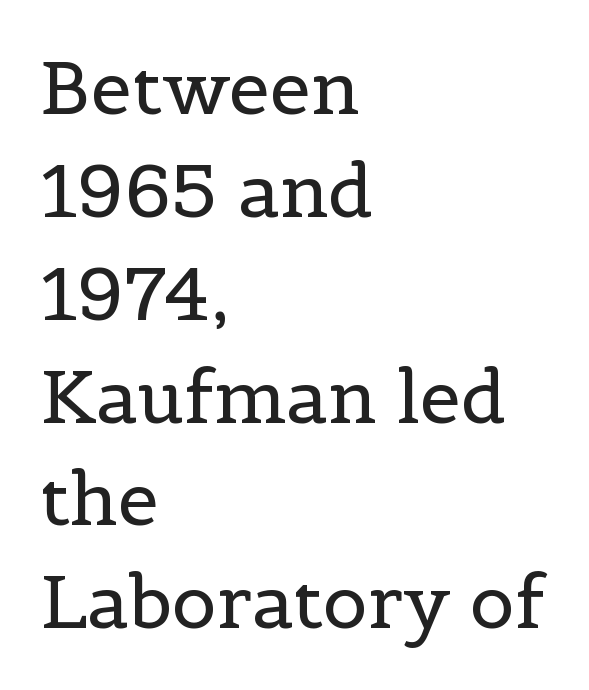
{"serif": "yes", "italic": "no", "bold": "no", "weight": "regular", "width": "normal", "x_height": "medium", "monospaced": "no", "underline": "no", "align": "left", "line_spacing": "normal", "line_spacing_ratio": 1.39, "letter_spacing": "normal", "letter_spacing_em": 0.0, "glyph_px": 74}
